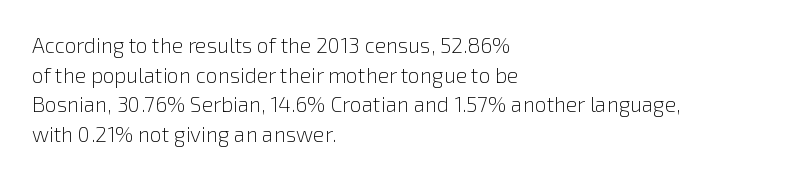
The image shows 21 px text type, upright; set left-aligned, normal line spacing (1.41x), normal letter spacing, not underlined.
